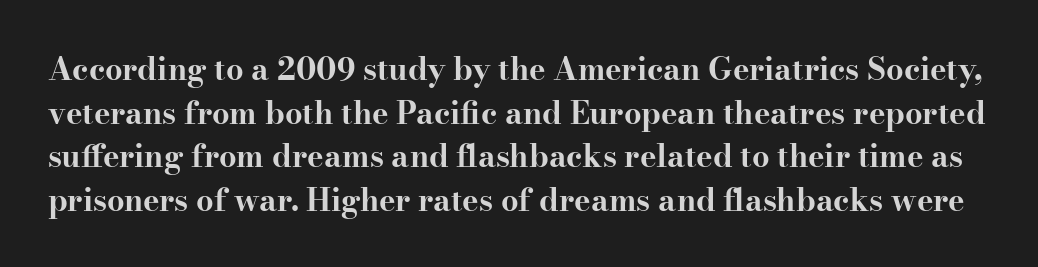
Q: Is the text bold? A: Yes.
Q: Is the text italic (slanted)? A: No, it is upright.
Q: Is the typeface a serif or a sans-serif typeface? A: Serif.
Q: Is the text underlined? A: No.
Q: Is the spacing between letters normal or unusually wide? A: Normal.
Q: Is the spacing between lines tight, normal or loose? A: Normal.
Q: Width (condensed, normal, or wide)? A: Wide.
Q: Stroke contrast? A: High.
Q: x-height? A: Small.
Q: Monospaced? A: No.
